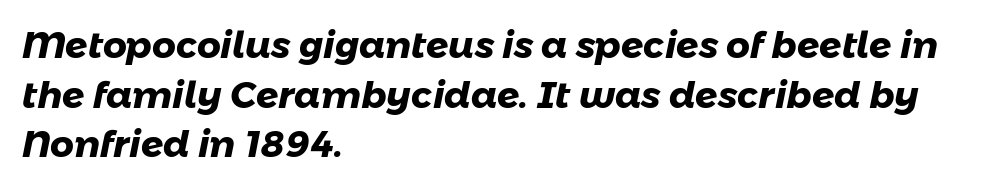
{"serif": "no", "bold": "yes", "weight": "heavy", "width": "normal", "stroke_contrast": "low", "x_height": "medium", "monospaced": "no", "underline": "no", "align": "left", "line_spacing": "normal", "line_spacing_ratio": 1.34, "letter_spacing": "normal", "letter_spacing_em": 0.0, "glyph_px": 37}
